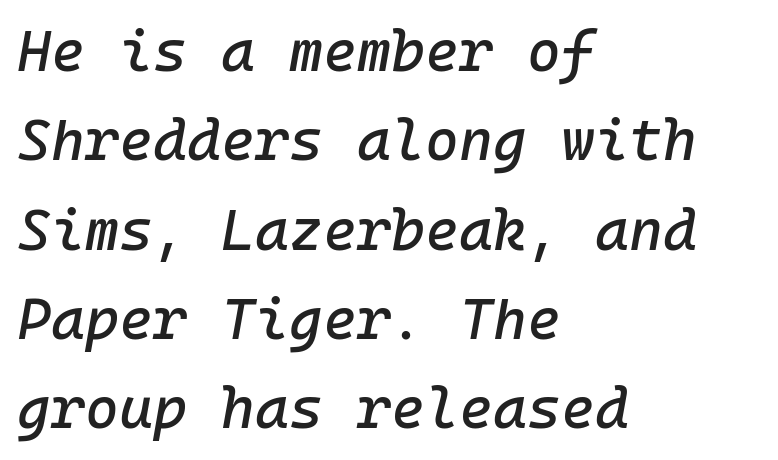
The image shows 58 px text type, italic (leaning right); set left-aligned, normal line spacing (1.54x), normal letter spacing, not underlined; low stroke contrast and a medium x-height.
